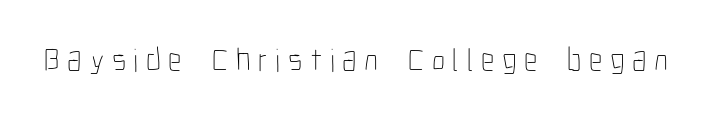
The image shows 33 px thin, condensed type, upright; set unusually wide letter spacing (+0.23 em), not underlined; low stroke contrast and a medium x-height.
